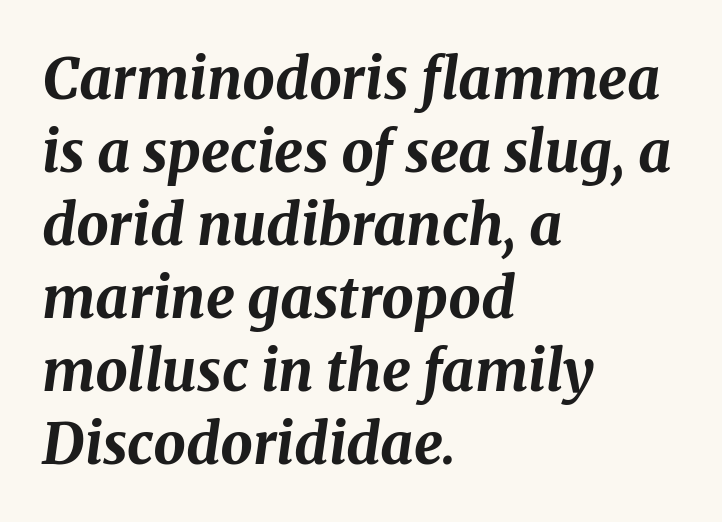
Where is the straight margin? On the left. The lines sit at an ordinary, default distance from one another. The strokes are fattened all the way to bold. Unmarked baselines from the first word to the last. Italic? Definitely — the glyphs are oblique. Is this a fixed-width face? No — the glyphs have proportional, varying widths.
